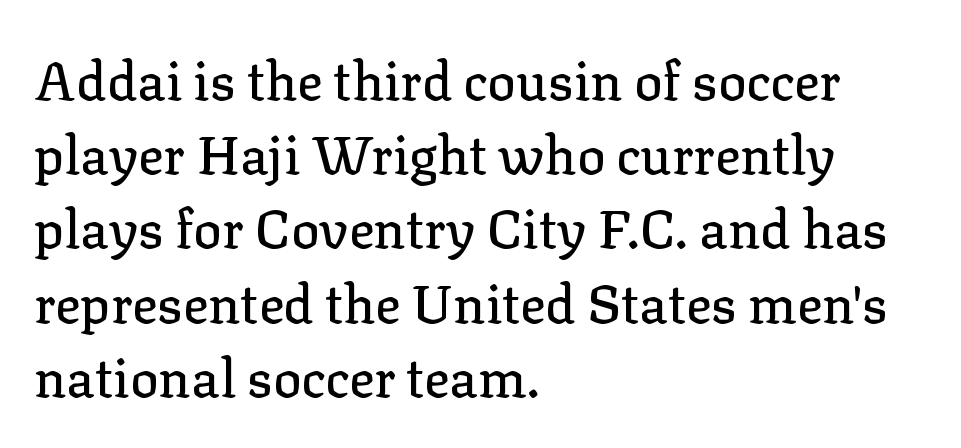
Q: Is the text italic (slanted)? A: No, it is upright.
Q: Is the typeface a serif or a sans-serif typeface? A: Serif.
Q: Is the text underlined? A: No.
Q: How is the paragraph aligned? A: Left-aligned.
Q: Is the spacing between letters normal or unusually wide? A: Normal.
Q: Is the spacing between lines tight, normal or loose? A: Normal.
Q: Width (condensed, normal, or wide)? A: Normal.
Q: Stroke contrast? A: Low.
Q: x-height? A: Medium.
Q: Monospaced? A: No.
